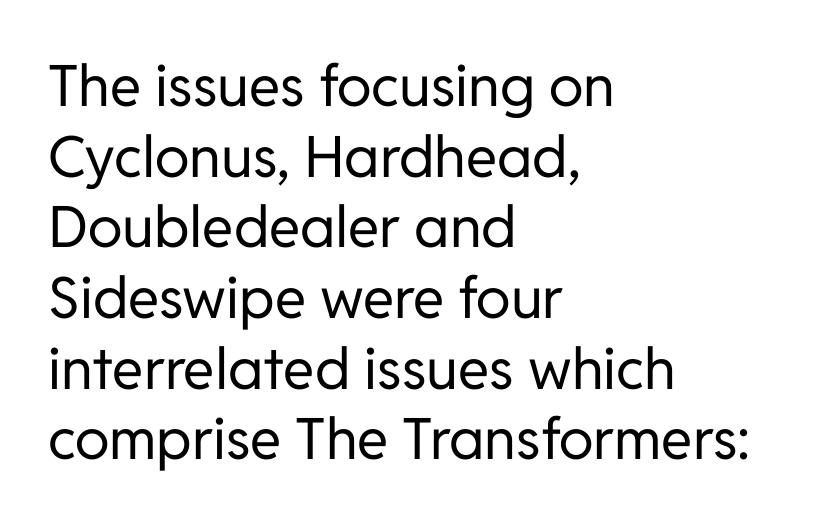
The image shows 57 px regular-weight sans-serif type, upright; set left-aligned, line spacing 1.24x, normal letter spacing, not underlined; low stroke contrast and a medium x-height.
